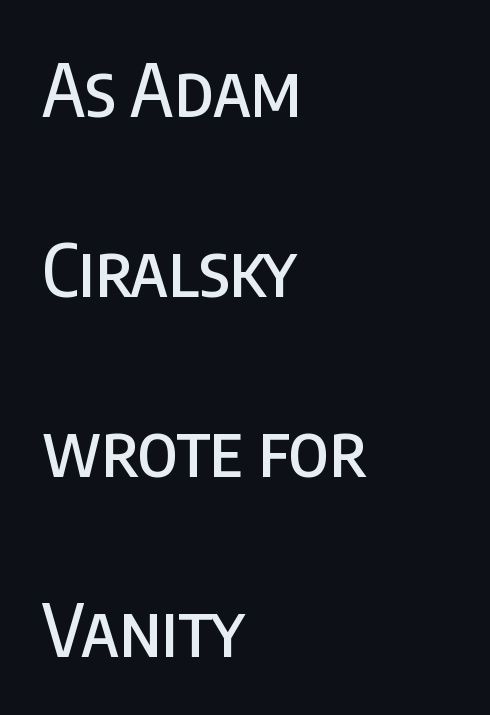
The image shows 72 px condensed sans-serif type, upright; set left-aligned, loose line spacing (2.5x), normal letter spacing, not underlined; low stroke contrast and a large x-height.
